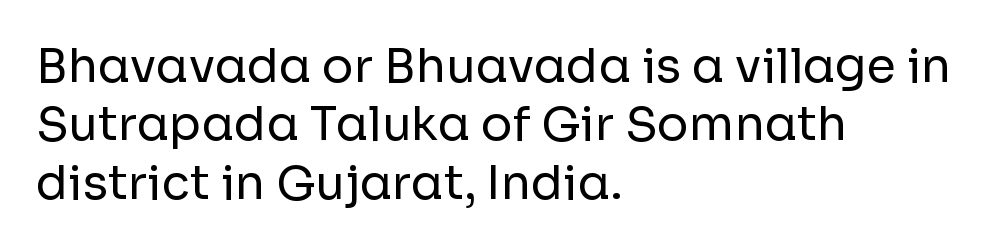
{"serif": "no", "italic": "no", "bold": "no", "weight": "regular", "width": "normal", "stroke_contrast": "low", "x_height": "medium", "monospaced": "no", "underline": "no", "align": "left", "line_spacing_ratio": 1.24, "letter_spacing": "normal", "letter_spacing_em": 0.0, "glyph_px": 47}
